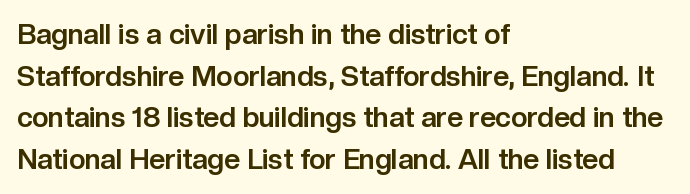
{"serif": "no", "italic": "no", "bold": "yes", "weight": "bold", "width": "normal", "stroke_contrast": "low", "x_height": "medium", "monospaced": "no", "underline": "no", "align": "left", "line_spacing": "normal", "line_spacing_ratio": 1.49, "letter_spacing": "normal", "letter_spacing_em": 0.0, "glyph_px": 28}
